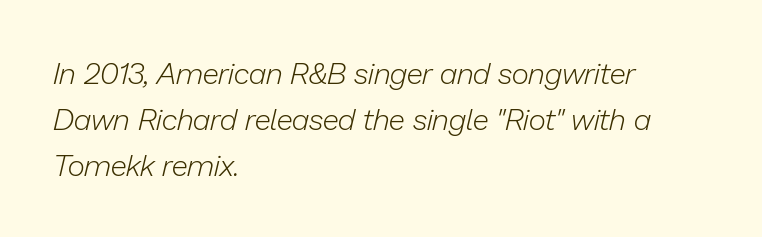
The image shows 30 px light type, italic (leaning right); set left-aligned, normal line spacing (1.54x), normal letter spacing, not underlined; low stroke contrast and a medium x-height.
